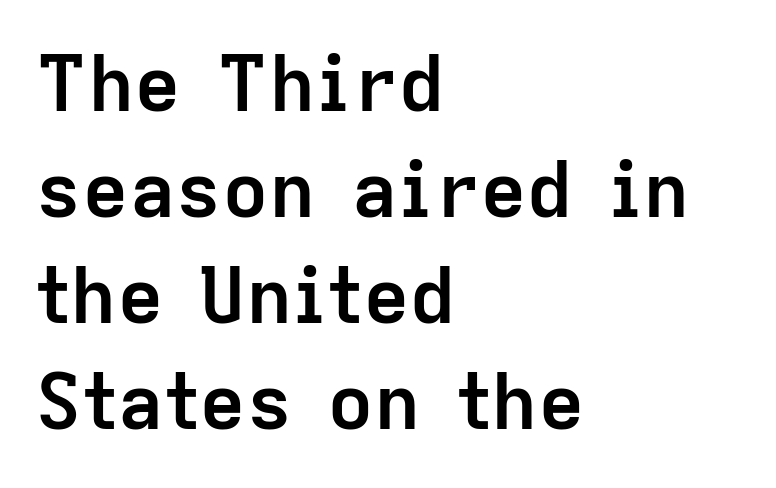
The compositor pushed each line to the left boundary. The zone under the glyphs is completely vacant. This rendering employs a face without finishing strokes, i.e., a sans-serif. The rendering uses natural spacing where letterforms have individual widths. Quick note: interline space is typical.
